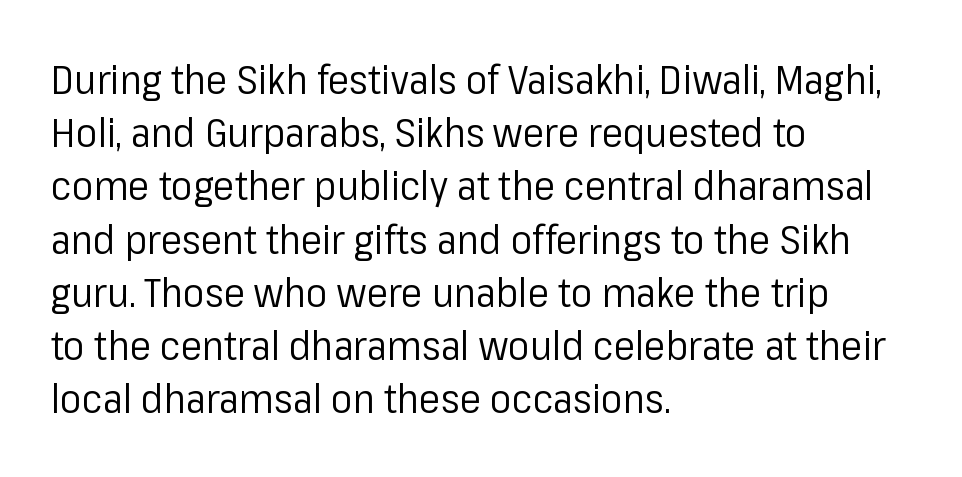
Q: Is the text bold? A: No.
Q: Is the text italic (slanted)? A: No, it is upright.
Q: Is the typeface a serif or a sans-serif typeface? A: Sans-serif.
Q: Is the text underlined? A: No.
Q: How is the paragraph aligned? A: Left-aligned.
Q: Is the spacing between letters normal or unusually wide? A: Normal.
Q: Is the spacing between lines tight, normal or loose? A: Normal.
Q: Width (condensed, normal, or wide)? A: Normal.
Q: Stroke contrast? A: Low.
Q: x-height? A: Medium.
Q: Monospaced? A: No.
